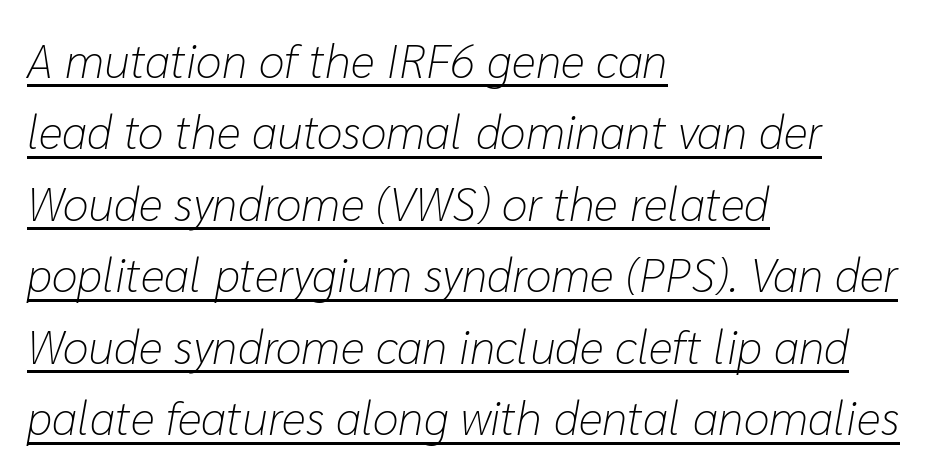
The image shows 47 px light type, italic (leaning right); set left-aligned, normal line spacing (1.52x), normal letter spacing, underlined; low stroke contrast and a medium x-height.
